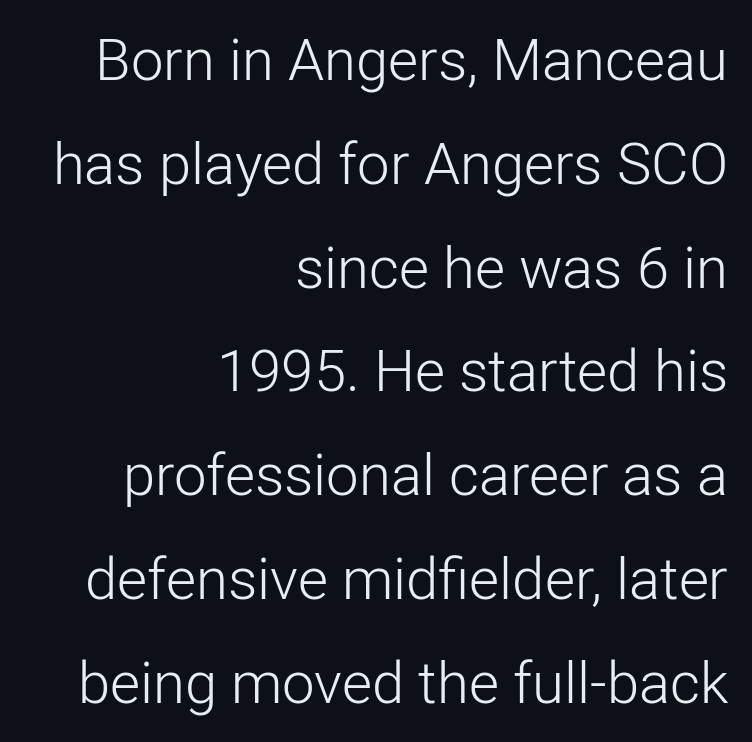
There is no visible air inserted between adjacent glyphs. The font is comparable to plain body text, perhaps lighter. These lines are rendered in a variable-pitch font. Quick note: underline off.
